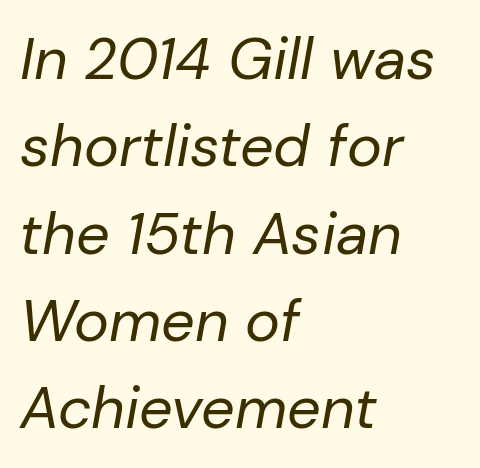
Caption: standard tracking, unaltered. Evenly set lines give the paragraph a standard silhouette. Summary of weight: not heavy and not bold. Layout note: lines flush left. Check under the words: just untouched page.
